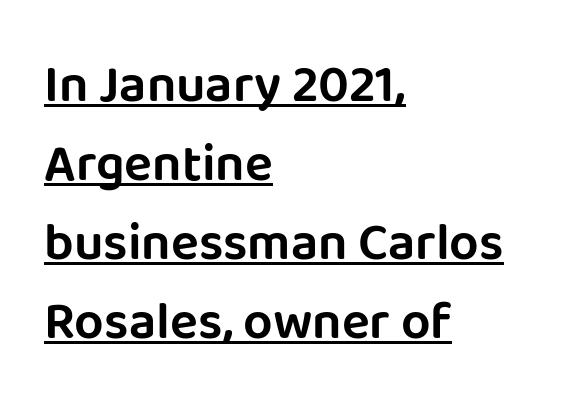
{"serif": "no", "italic": "no", "width": "normal", "stroke_contrast": "low", "x_height": "large", "monospaced": "no", "underline": "yes", "align": "left", "line_spacing": "normal", "line_spacing_ratio": 1.52, "letter_spacing": "normal", "letter_spacing_em": 0.0, "glyph_px": 52}
